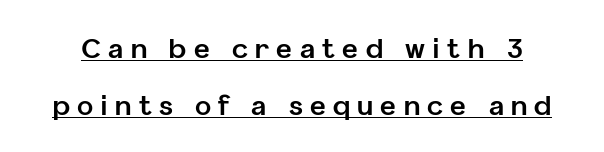
Horizontal bands of white between lines are thick stripes. These lines have a slow, spaced-out rhythm from letter to letter. Somebody hit Ctrl+U on this one — the words are underlined. What weight is shown? A full bold with thick strokes. It's the straight-up-and-down kind of type.
